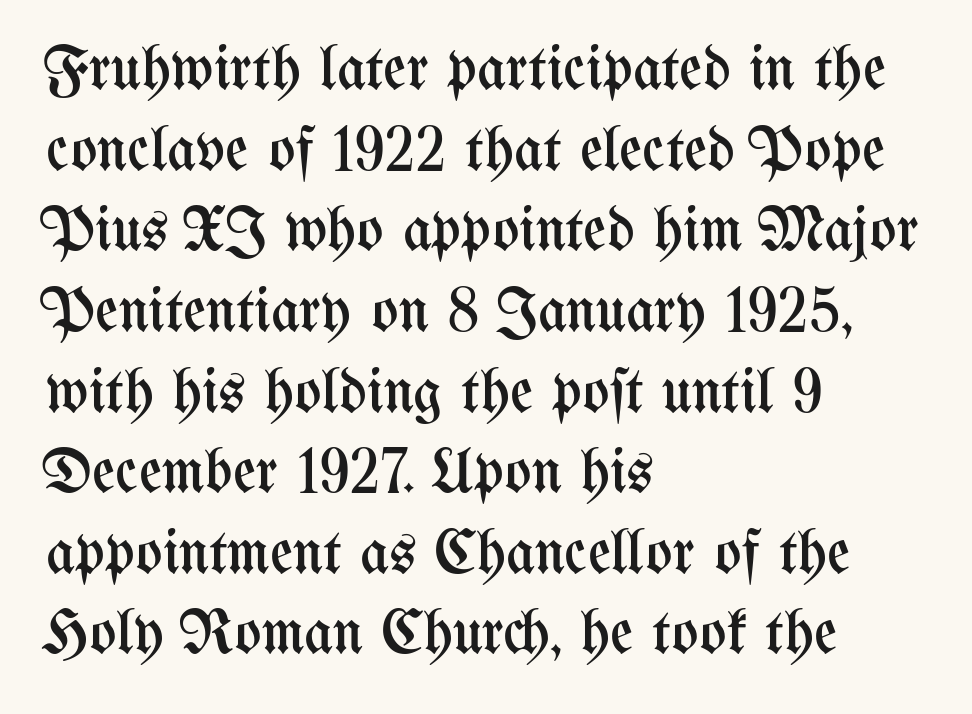
Anything drawn beneath the words? Only blank space. Looks like regular typesetting: each glyph gets only the width it needs. Ink coverage per letter is moderate at most. The font's upright variant was chosen for this text.
